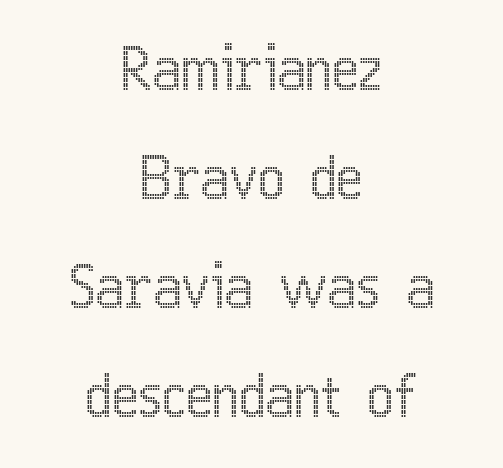
Q: Is the text italic (slanted)? A: No, it is upright.
Q: Is the text underlined? A: No.
Q: How is the paragraph aligned? A: Centered.
Q: Is the spacing between letters normal or unusually wide? A: Normal.
Q: Is the spacing between lines tight, normal or loose? A: Loose.
Q: Width (condensed, normal, or wide)? A: Condensed.
Q: x-height? A: Medium.
Q: Monospaced? A: No.
